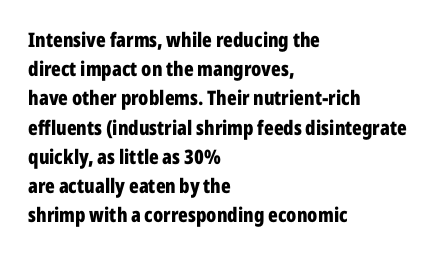
Q: Is the text bold? A: Yes.
Q: Is the text italic (slanted)? A: No, it is upright.
Q: Is the text underlined? A: No.
Q: How is the paragraph aligned? A: Left-aligned.
Q: Is the spacing between letters normal or unusually wide? A: Normal.
Q: Is the spacing between lines tight, normal or loose? A: Normal.
